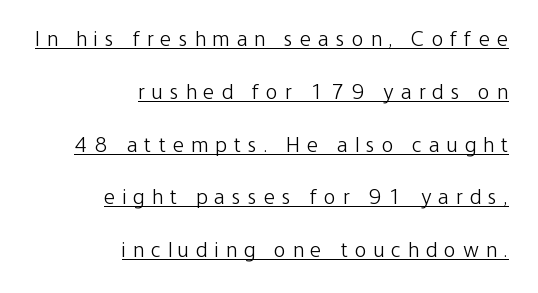
The line-height multiplier appears high, well above default. Is the stroke heavy? The answer is a plain regular-or-lighter. What decoration does the sample have? An underline. The horizontal fit of the characters is loose and conspicuously gappy. Alignment: flush right. When letters stand straight like this, we call the style roman or upright.
